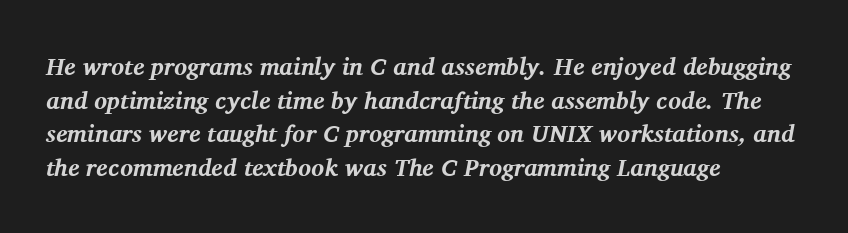
Q: Is the text bold? A: Yes.
Q: Is the text italic (slanted)? A: Yes, it leans right by about 11 degrees.
Q: Is the text underlined? A: No.
Q: How is the paragraph aligned? A: Left-aligned.
Q: Is the spacing between letters normal or unusually wide? A: Normal.
Q: Is the spacing between lines tight, normal or loose? A: Normal.
